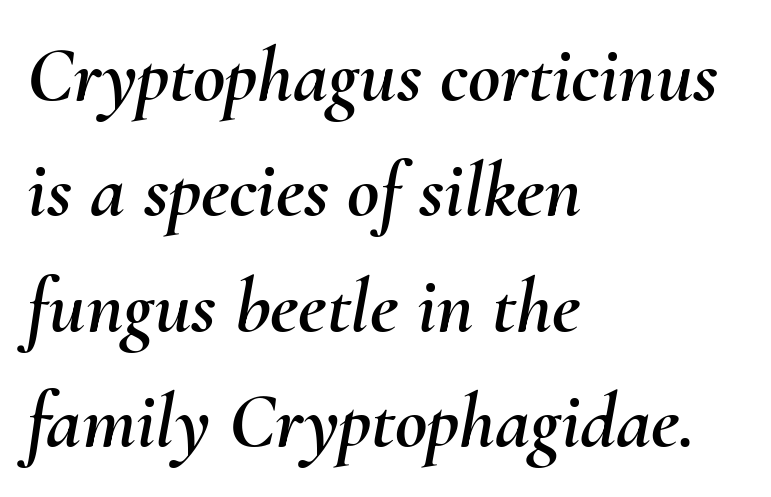
{"italic": "yes", "lean": "right", "slant_degrees": 10, "width": "normal", "stroke_contrast": "medium", "x_height": "small", "monospaced": "no", "underline": "no", "align": "left", "line_spacing": "normal", "line_spacing_ratio": 1.46, "letter_spacing": "normal", "letter_spacing_em": 0.0, "glyph_px": 79}
